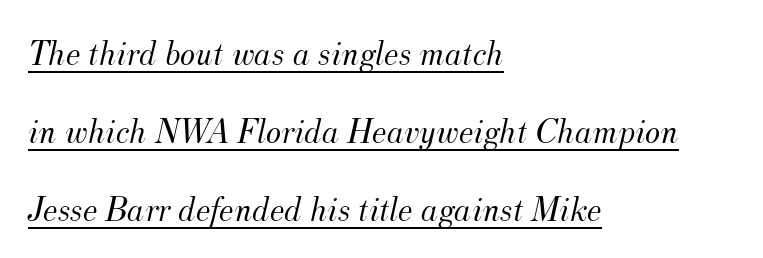
Q: Is the text bold? A: No.
Q: Is the text italic (slanted)? A: Yes, it leans right by about 12 degrees.
Q: Is the typeface a serif or a sans-serif typeface? A: Serif.
Q: Is the text underlined? A: Yes.
Q: How is the paragraph aligned? A: Left-aligned.
Q: Is the spacing between letters normal or unusually wide? A: Normal.
Q: Is the spacing between lines tight, normal or loose? A: Loose.
Q: Width (condensed, normal, or wide)? A: Normal.
Q: Stroke contrast? A: Medium.
Q: x-height? A: Small.
Q: Monospaced? A: No.
